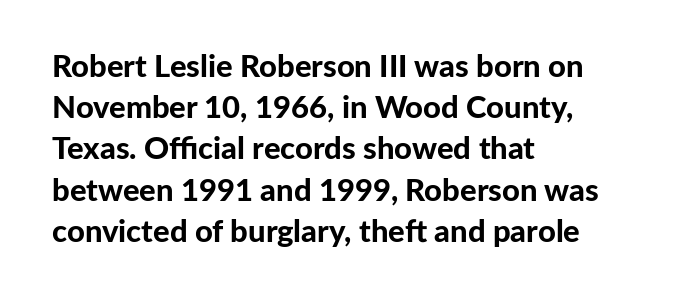
Q: Is the text bold? A: Yes.
Q: Is the text italic (slanted)? A: No, it is upright.
Q: Is the typeface a serif or a sans-serif typeface? A: Sans-serif.
Q: Is the text underlined? A: No.
Q: How is the paragraph aligned? A: Left-aligned.
Q: Is the spacing between letters normal or unusually wide? A: Normal.
Q: Is the spacing between lines tight, normal or loose? A: Normal.
Q: Width (condensed, normal, or wide)? A: Normal.
Q: Stroke contrast? A: Low.
Q: x-height? A: Medium.
Q: Monospaced? A: No.
